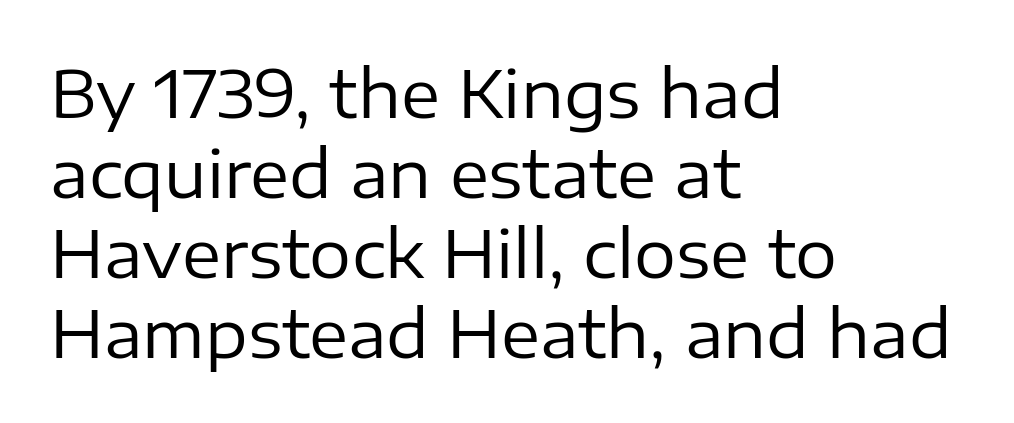
The image shows 66 px regular-weight sans-serif type, upright; set left-aligned, line spacing 1.21x, normal letter spacing, not underlined; low stroke contrast and a medium x-height.
